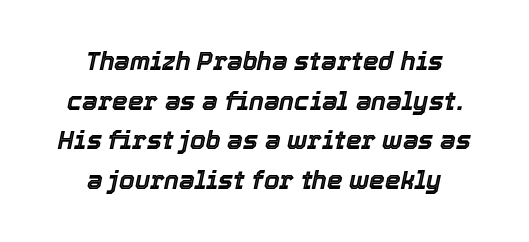
When letters slant like this, we call the style italic. Underlining? Definitely not there. Observe the ordinary spacing: letters are neighbours, not strangers. Notice how descenders clear the ascenders below comfortably — that's standard leading. The paragraph shown floats in the horizontal middle.
